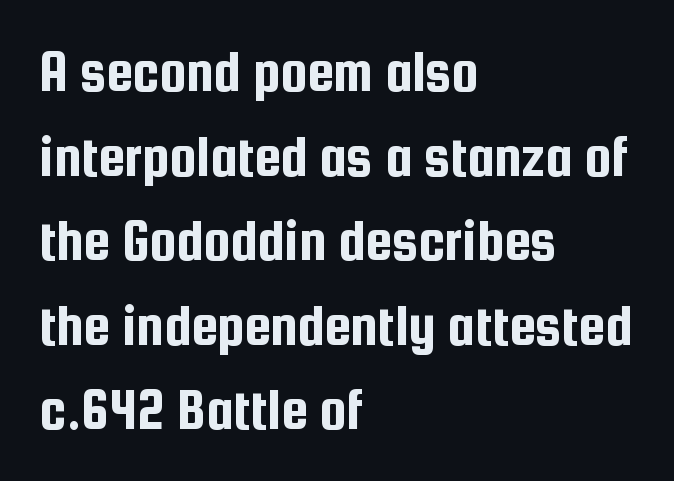
{"serif": "no", "italic": "no", "width": "condensed", "stroke_contrast": "low", "x_height": "medium", "monospaced": "no", "underline": "no", "align": "left", "line_spacing": "normal", "line_spacing_ratio": 1.41, "letter_spacing": "normal", "letter_spacing_em": 0.0, "glyph_px": 60}
